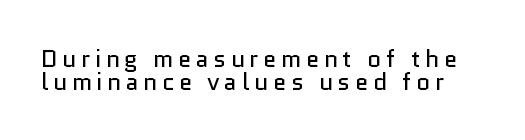
The image shows 24 px text type, upright; set tight line spacing (0.95x), not underlined.
